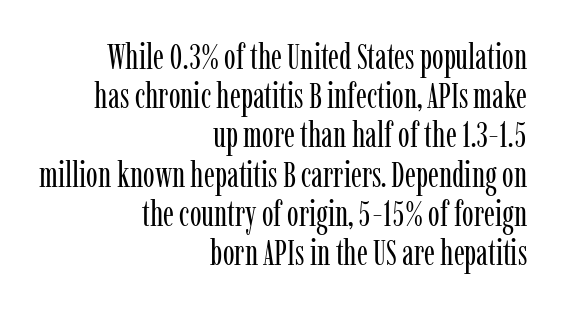
{"serif": "yes", "italic": "no", "bold": "no", "weight": "regular", "width": "condensed", "stroke_contrast": "low", "x_height": "medium", "monospaced": "no", "underline": "no", "align": "right", "line_spacing": "tight", "line_spacing_ratio": 1.12, "letter_spacing": "normal", "letter_spacing_em": 0.0, "glyph_px": 35}
